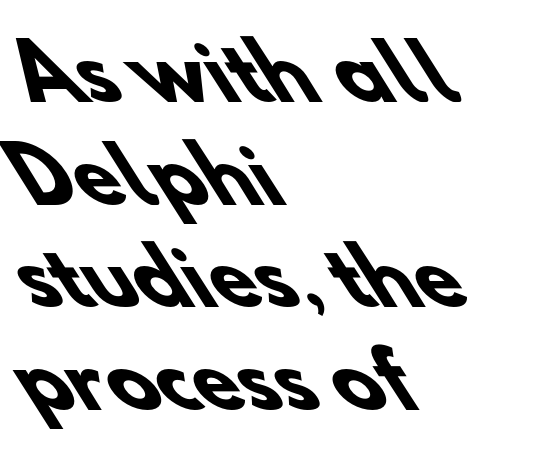
{"serif": "no", "bold": "yes", "weight": "heavy", "width": "normal", "stroke_contrast": "low", "x_height": "small", "monospaced": "no", "underline": "no", "align": "left", "line_spacing": "normal", "line_spacing_ratio": 1.37, "letter_spacing": "normal", "letter_spacing_em": 0.0, "glyph_px": 75}
